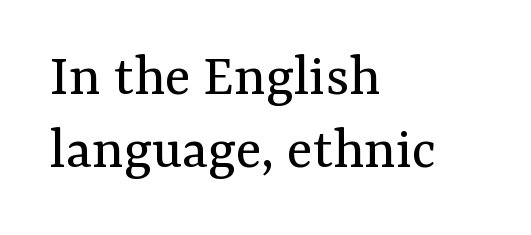
When letters stand straight like this, we call the style roman or upright. The lines in this sample share a left origin and differ only in where they stop. The weight would be labelled regular, book, light, or lighter still. The gap between lines stays unmarked.
